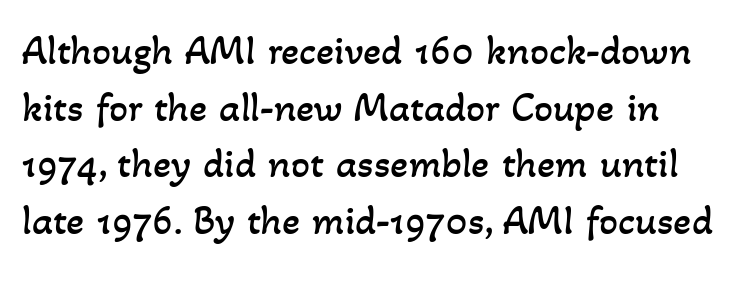
The letterforms sit at book weight or below. Honestly, the row spacing looks completely unremarkable. In terms of letterspacing, this is plain default setting. The gap between lines stays unmarked. The passage shown is typed in a proportional face where columns would drift. Leftover space on each line is placed entirely after the last word.
